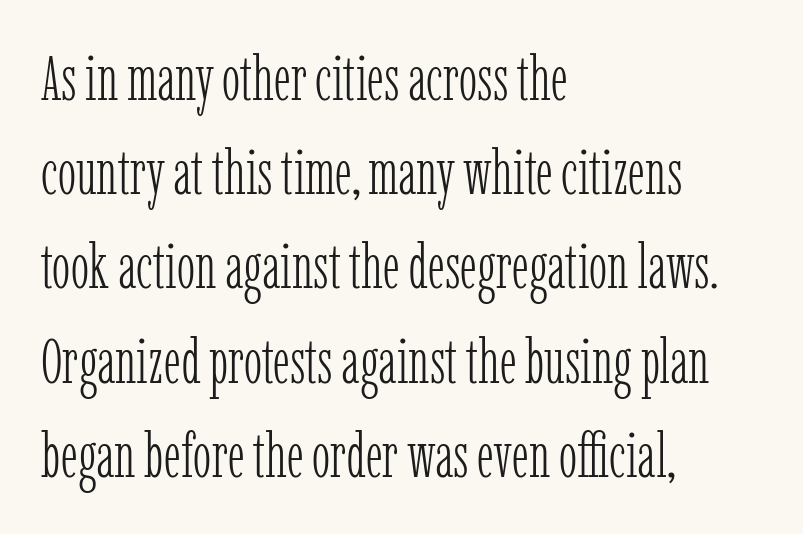
The passage shown stacks its lines at a standard gap. Summary of weight: not heavy and not bold. You could not count columns in this text — the font is proportionally spaced. The passage shown is typeset with a serif family.
